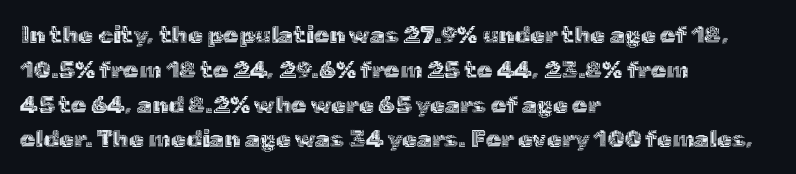
This sample keeps an unexceptional amount of space between lines. These lines keep a tight, regular rhythm from letter to letter. Every stem runs plumb, perpendicular to the baseline. Reading down the block, your eye returns to a fixed left position each line. The string is rendered with underlining switched off.
